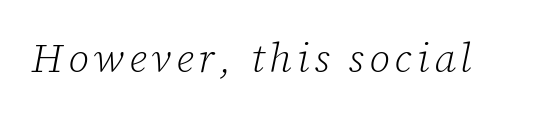
Q: Is the text bold? A: No.
Q: Is the text italic (slanted)? A: Yes, it leans right by about 12 degrees.
Q: Is the typeface a serif or a sans-serif typeface? A: Serif.
Q: Is the text underlined? A: No.
Q: Width (condensed, normal, or wide)? A: Normal.
Q: Stroke contrast? A: Low.
Q: x-height? A: Medium.
Q: Monospaced? A: No.
